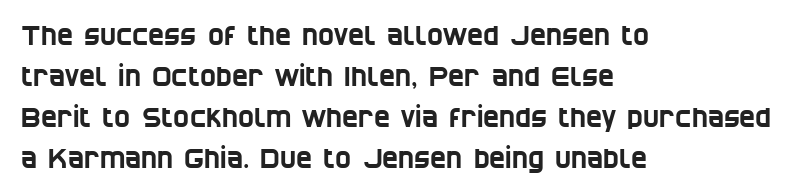
Q: Is the text underlined? A: No.
Q: How is the paragraph aligned? A: Left-aligned.
Q: Is the spacing between letters normal or unusually wide? A: Normal.
Q: Is the spacing between lines tight, normal or loose? A: Normal.
